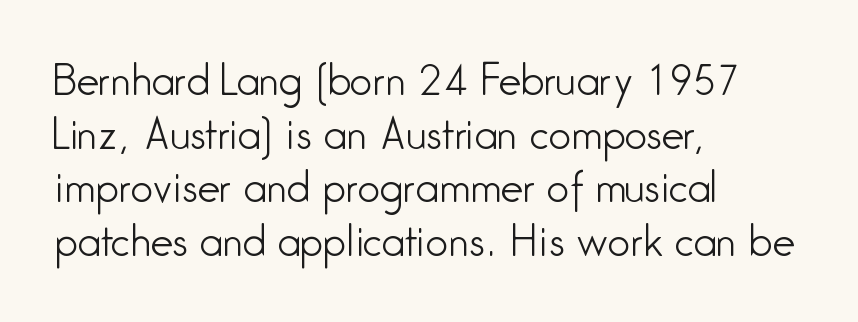
Q: Is the text bold? A: No.
Q: Is the text italic (slanted)? A: No, it is upright.
Q: Is the typeface a serif or a sans-serif typeface? A: Sans-serif.
Q: Is the text underlined? A: No.
Q: How is the paragraph aligned? A: Left-aligned.
Q: Is the spacing between letters normal or unusually wide? A: Normal.
Q: Is the spacing between lines tight, normal or loose? A: Normal.
Q: Width (condensed, normal, or wide)? A: Condensed.
Q: Stroke contrast? A: Low.
Q: x-height? A: Medium.
Q: Monospaced? A: No.
